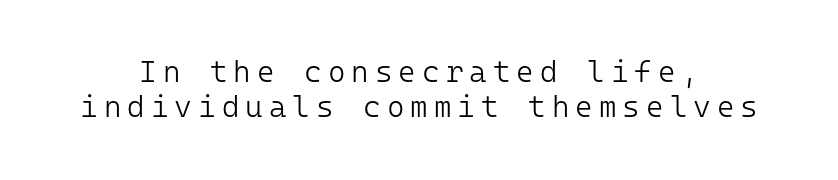
Q: Is the text bold? A: No.
Q: Is the text italic (slanted)? A: No, it is upright.
Q: Is the typeface a serif or a sans-serif typeface? A: Sans-serif.
Q: Is the text underlined? A: No.
Q: How is the paragraph aligned? A: Centered.
Q: Is the spacing between letters normal or unusually wide? A: Unusually wide.
Q: Width (condensed, normal, or wide)? A: Normal.
Q: Stroke contrast? A: Low.
Q: x-height? A: Medium.
Q: Monospaced? A: Yes.
